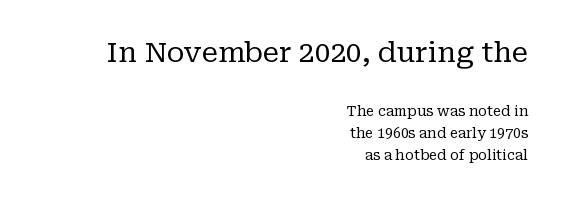
Looks like regular typesetting: each glyph gets only the width it needs. The axis of the letterforms is exactly vertical. Does the copy run flush right? Yes — the right margin is perfectly even. The passage shown begins with its larger block and ends with its smaller one. The lines sit at an ordinary, default distance from one another. To sum up the face: it has serifs.
